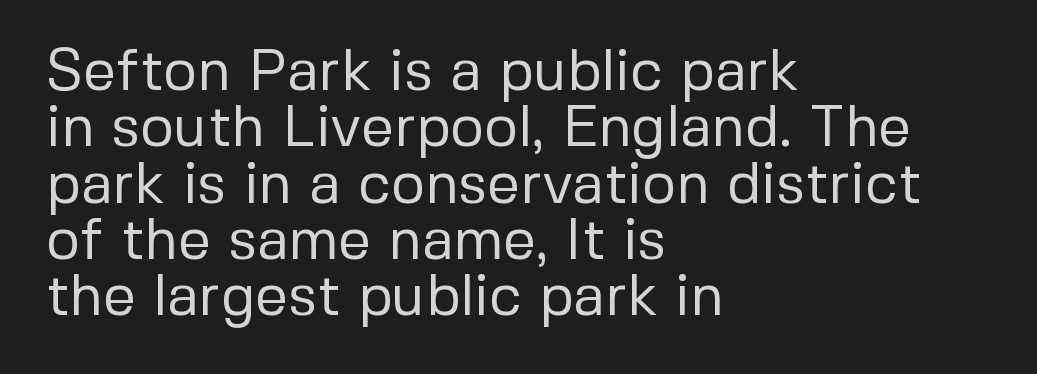
Q: Is the text bold? A: No.
Q: Is the text italic (slanted)? A: No, it is upright.
Q: Is the typeface a serif or a sans-serif typeface? A: Sans-serif.
Q: Is the text underlined? A: No.
Q: How is the paragraph aligned? A: Left-aligned.
Q: Is the spacing between letters normal or unusually wide? A: Normal.
Q: Is the spacing between lines tight, normal or loose? A: Tight.
Q: Width (condensed, normal, or wide)? A: Normal.
Q: Stroke contrast? A: Low.
Q: x-height? A: Medium.
Q: Monospaced? A: No.
